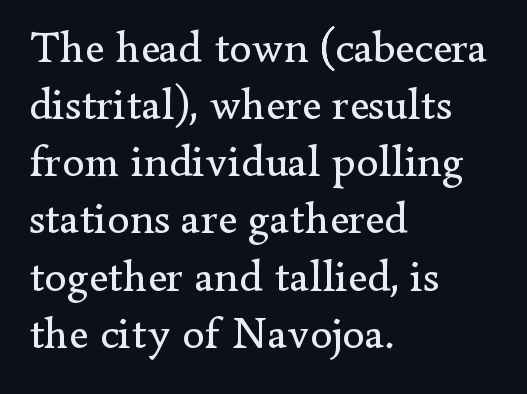
Teacher's note: observe the even left margin — that is flush-left alignment. Does the leading feel generous? No, just average. The zone under the glyphs is completely vacant. Italic: no, the glyphs are upright roman.
